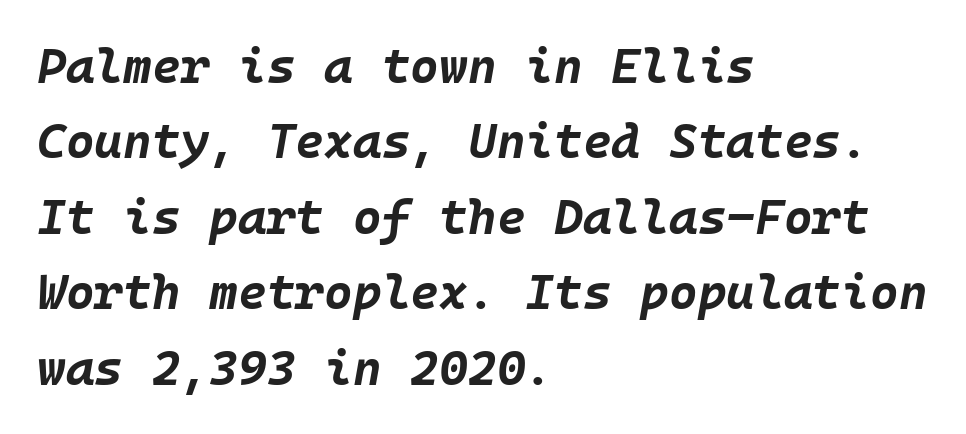
Typeset ragged right — the left edge is the straight one. Short note: letters normally spaced. Pretty heavy lettering here — definitely bold. The rendering uses a moderate line-height, typical for paragraphs. Decoration check: the copy has no underline.
